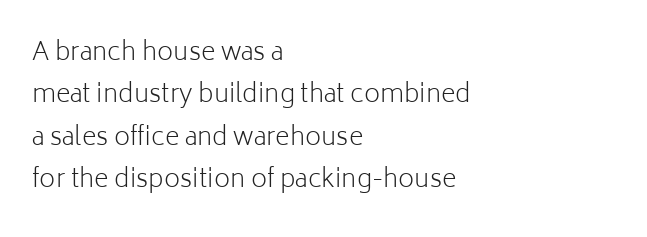
The image shows 25 px text type, upright; set left-aligned, normal line spacing (1.7x), normal letter spacing, not underlined.
